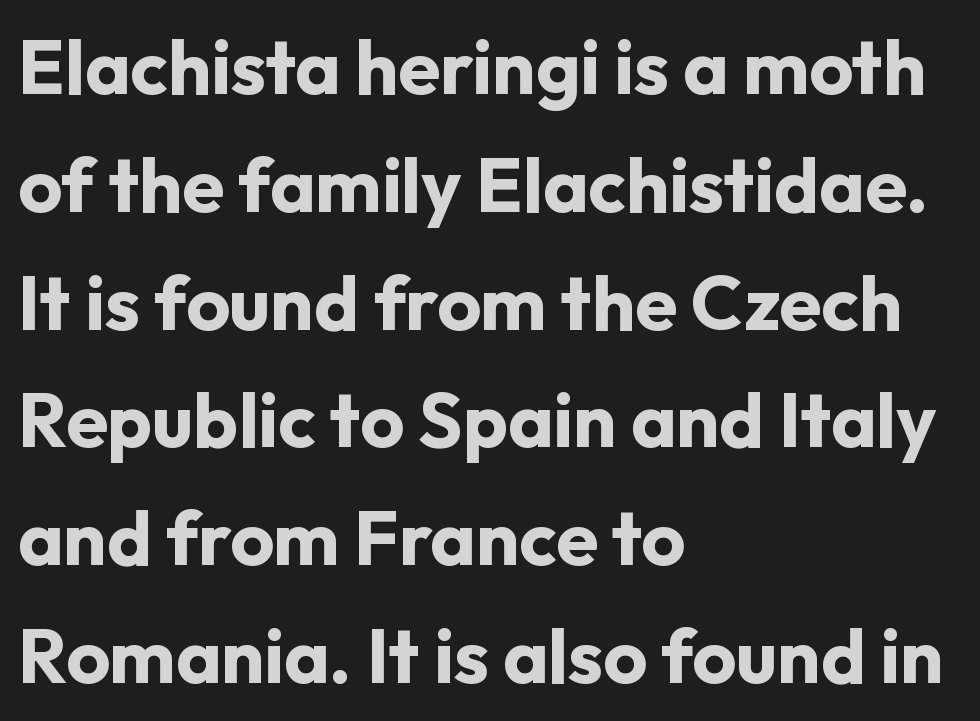
{"serif": "no", "italic": "no", "bold": "yes", "weight": "bold", "width": "normal", "stroke_contrast": "low", "x_height": "medium", "monospaced": "no", "underline": "no", "align": "left", "line_spacing": "normal", "line_spacing_ratio": 1.55, "letter_spacing": "normal", "letter_spacing_em": 0.0, "glyph_px": 76}
